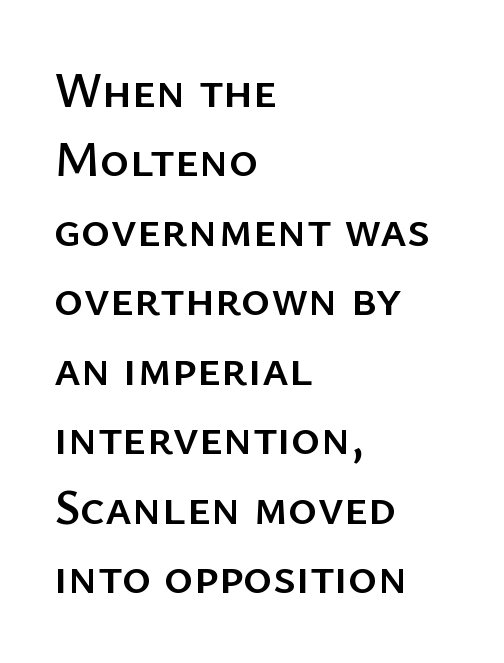
Each letter's strokes conclude bluntly, with no projecting serifs. Has an underline been added? It has not. Note the varied advance widths — an 'i' is clearly narrower than an 'm'. The designer left line spacing at the default. Which margin do the lines hug? The left one — the right edge is uneven. Notice how the stems are strictly vertical — no italics here.
